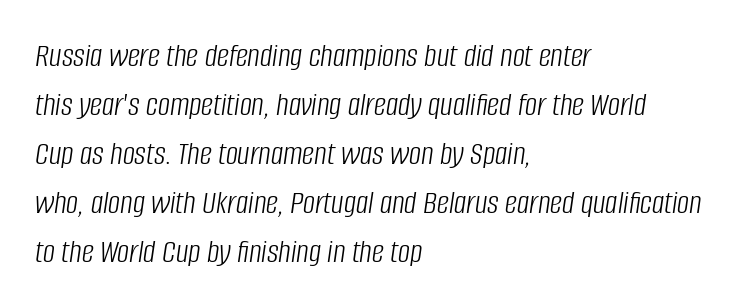
{"italic": "yes", "lean": "right", "slant_degrees": 8, "bold": "no", "weight": "light", "width": "condensed", "stroke_contrast": "low", "x_height": "large", "monospaced": "no", "underline": "no", "align": "left", "line_spacing": "normal", "line_spacing_ratio": 1.44, "letter_spacing": "normal", "letter_spacing_em": 0.0, "glyph_px": 34}
